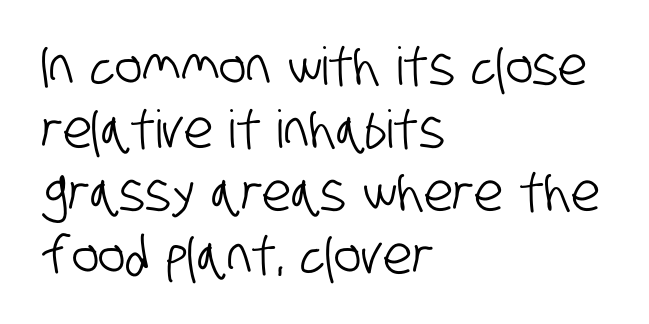
Q: Is the typeface a serif or a sans-serif typeface? A: Sans-serif.
Q: Is the text underlined? A: No.
Q: How is the paragraph aligned? A: Left-aligned.
Q: Is the spacing between letters normal or unusually wide? A: Normal.
Q: Width (condensed, normal, or wide)? A: Condensed.
Q: Stroke contrast? A: Low.
Q: x-height? A: Large.
Q: Monospaced? A: No.
